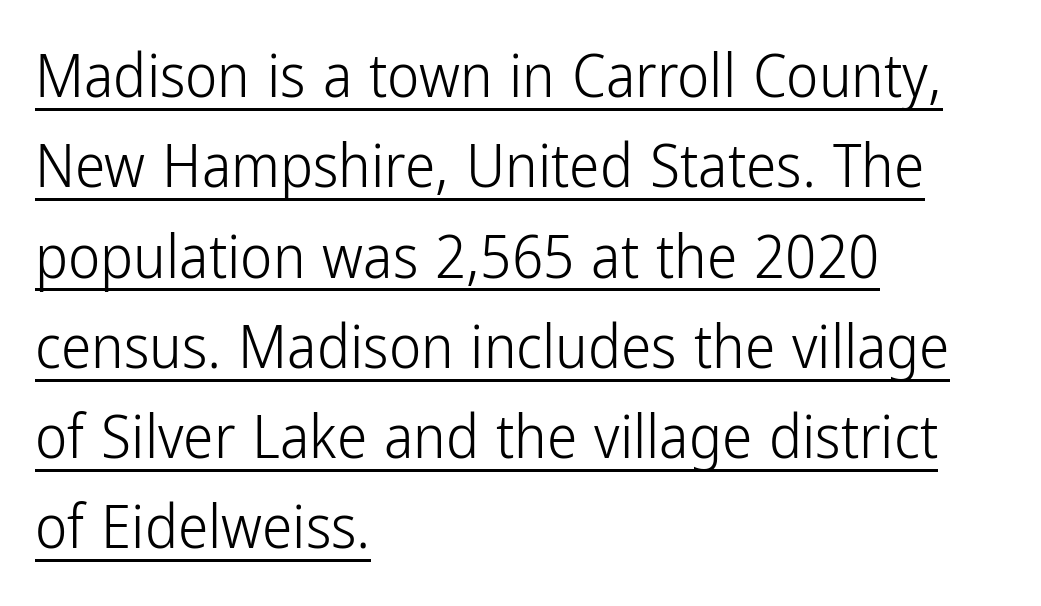
The image shows 61 px light, condensed sans-serif type, upright; set left-aligned, normal line spacing (1.48x), normal letter spacing, underlined; low stroke contrast and a medium x-height.
